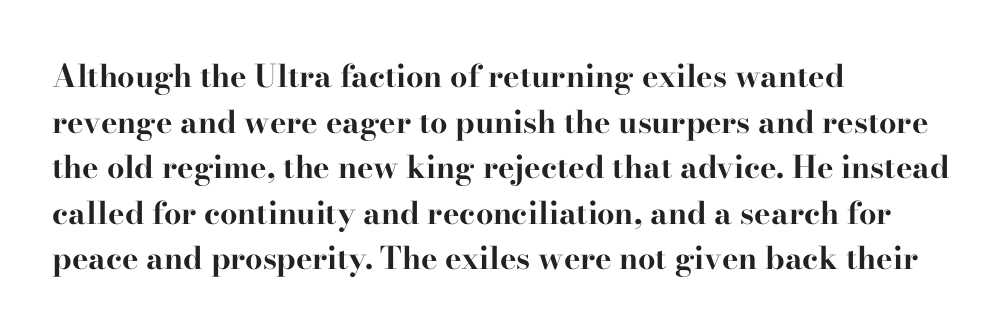
Q: Is the text bold? A: Yes.
Q: Is the text italic (slanted)? A: No, it is upright.
Q: Is the typeface a serif or a sans-serif typeface? A: Serif.
Q: Is the text underlined? A: No.
Q: How is the paragraph aligned? A: Left-aligned.
Q: Is the spacing between letters normal or unusually wide? A: Normal.
Q: Is the spacing between lines tight, normal or loose? A: Normal.
Q: Width (condensed, normal, or wide)? A: Wide.
Q: Stroke contrast? A: High.
Q: x-height? A: Small.
Q: Monospaced? A: No.
